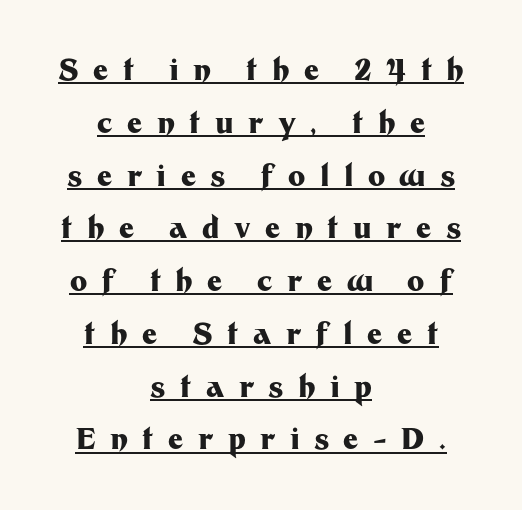
The image shows 29 px heavy sans-serif type, upright; set centered, line spacing 1.82x, unusually wide letter spacing (+0.5 em), underlined; medium stroke contrast and a medium x-height.
